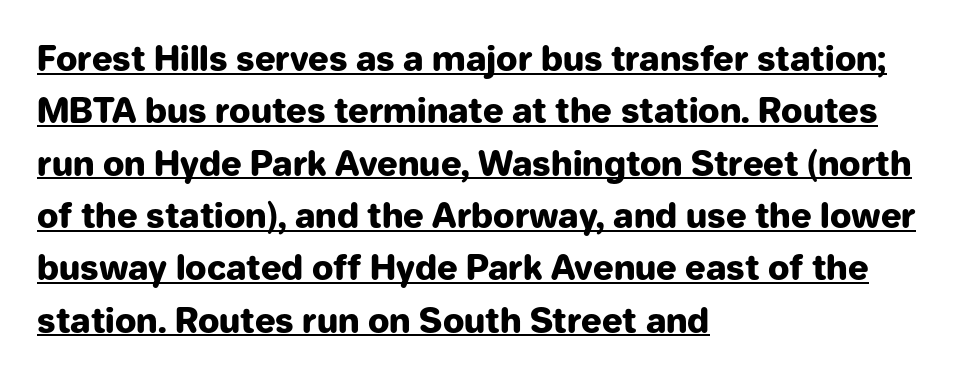
{"serif": "no", "italic": "no", "bold": "yes", "weight": "heavy", "width": "normal", "stroke_contrast": "low", "x_height": "medium", "monospaced": "no", "underline": "yes", "align": "left", "line_spacing": "normal", "line_spacing_ratio": 1.54, "letter_spacing": "normal", "letter_spacing_em": 0.0, "glyph_px": 34}
